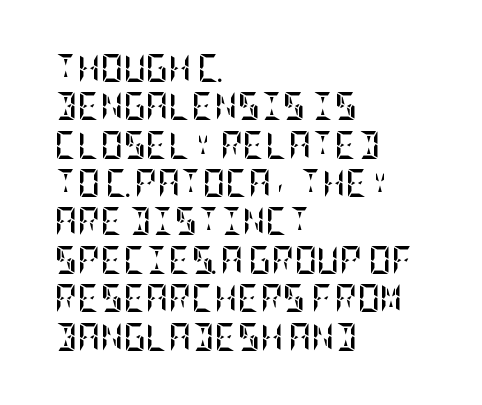
Observe the ordinary spacing: letters are neighbours, not strangers. The rendering uses a moderate line-height, typical for paragraphs. Characters remain perfectly vertical along every line. Notice how the passage keeps a crisp vertical edge on the left only. The passage shown is not underscored anywhere. Strong, thick strokes mark this as bold type.
